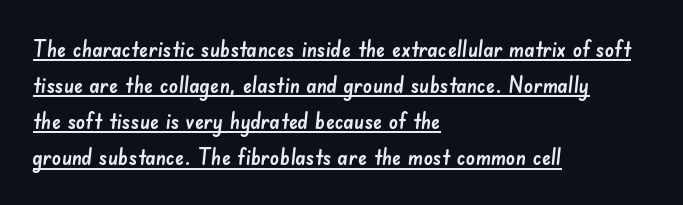
Each word holds together tightly as a unit, with standard inter-letter gaps. The rows are spaced the way most documents space them. A typographer would call this underscored text. The typesetter chose a ragged-right arrangement here.
